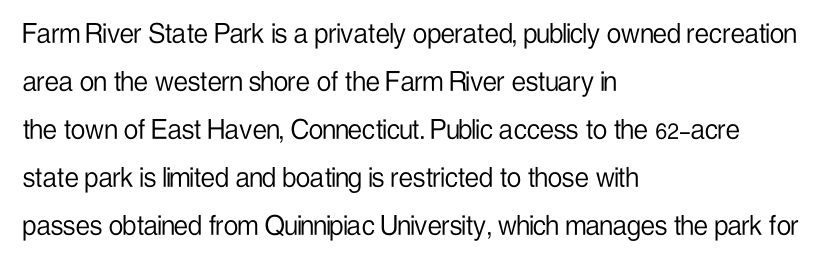
Q: Is the text bold? A: No.
Q: Is the text italic (slanted)? A: No, it is upright.
Q: Is the typeface a serif or a sans-serif typeface? A: Sans-serif.
Q: Is the text underlined? A: No.
Q: How is the paragraph aligned? A: Left-aligned.
Q: Is the spacing between letters normal or unusually wide? A: Normal.
Q: Is the spacing between lines tight, normal or loose? A: Normal.
Q: Width (condensed, normal, or wide)? A: Condensed.
Q: Stroke contrast? A: Low.
Q: x-height? A: Medium.
Q: Monospaced? A: No.
